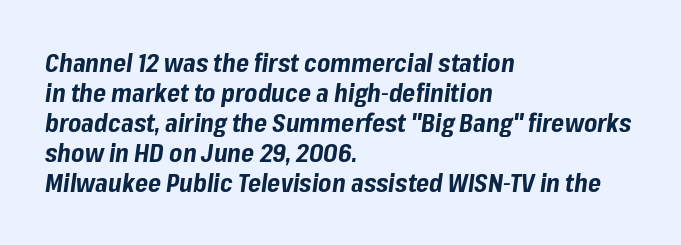
{"italic": "yes", "lean": "right", "slant_degrees": 8, "bold": "yes", "underline": "no", "align": "left", "line_spacing_ratio": 1.2, "letter_spacing": "normal", "letter_spacing_em": 0.0, "glyph_px": 25}
